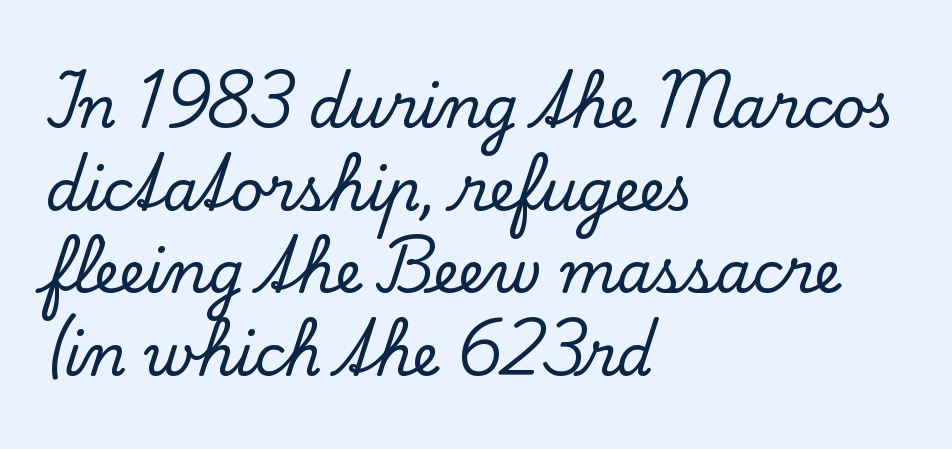
The image shows 57 px serif type; set left-aligned, normal line spacing (1.45x), normal letter spacing, not underlined; low stroke contrast and a small x-height.
